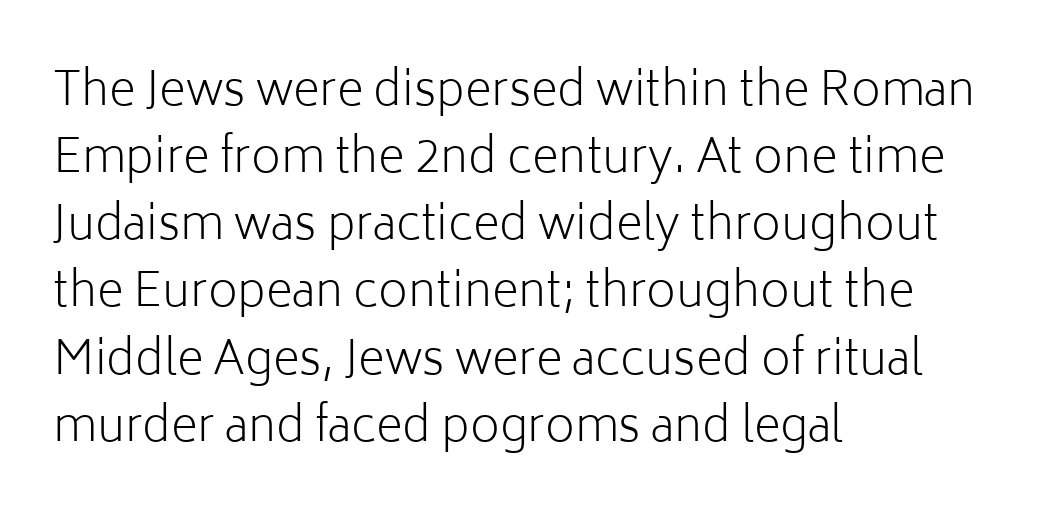
Short and long lines alike share a common starting point at left. Between one letter and the next there's only the usual sliver of space. Descenders are the only things crossing below the line. These lines are rendered in a variable-pitch font. Tall strokes in this sample are plumb rather than angled.
